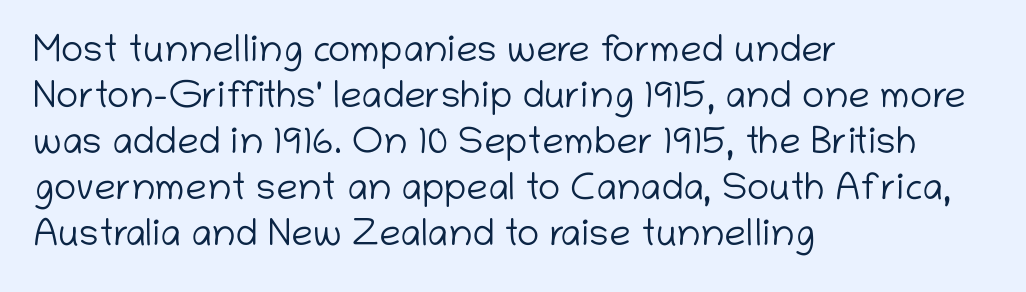
The image shows 38 px light sans-serif type, upright; set left-aligned, line spacing 1.21x, normal letter spacing, not underlined; low stroke contrast and a medium x-height.
